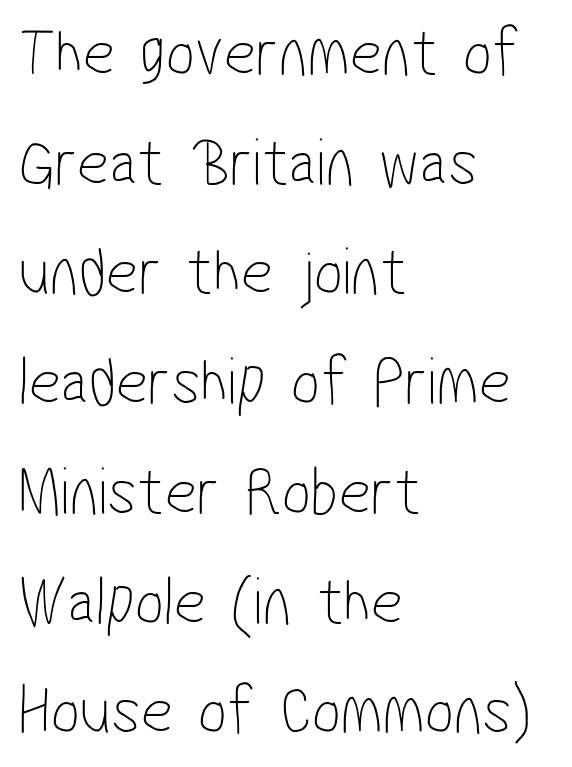
Q: Is the text bold? A: No.
Q: Is the typeface a serif or a sans-serif typeface? A: Sans-serif.
Q: Is the text underlined? A: No.
Q: How is the paragraph aligned? A: Left-aligned.
Q: Is the spacing between letters normal or unusually wide? A: Normal.
Q: Is the spacing between lines tight, normal or loose? A: Normal.
Q: Width (condensed, normal, or wide)? A: Condensed.
Q: Stroke contrast? A: Low.
Q: x-height? A: Medium.
Q: Monospaced? A: No.
